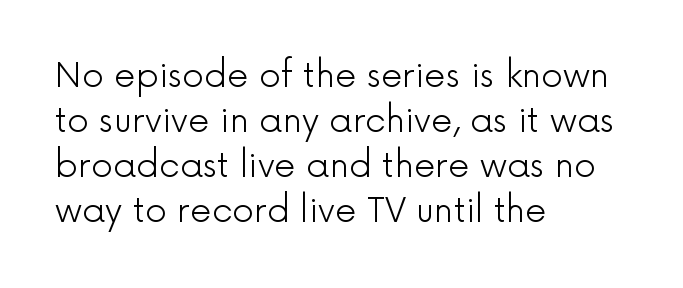
Q: Is the text bold? A: No.
Q: Is the text italic (slanted)? A: No, it is upright.
Q: Is the typeface a serif or a sans-serif typeface? A: Sans-serif.
Q: Is the text underlined? A: No.
Q: How is the paragraph aligned? A: Left-aligned.
Q: Is the spacing between letters normal or unusually wide? A: Normal.
Q: Is the spacing between lines tight, normal or loose? A: Normal.
Q: Width (condensed, normal, or wide)? A: Normal.
Q: x-height? A: Medium.
Q: Monospaced? A: No.
